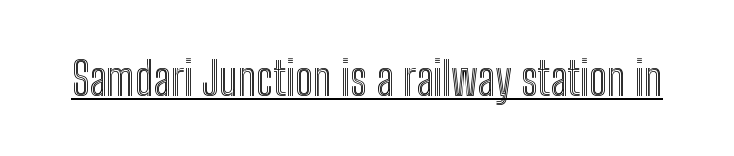
The image shows 46 px condensed type, upright; set normal letter spacing, underlined; a medium x-height.
